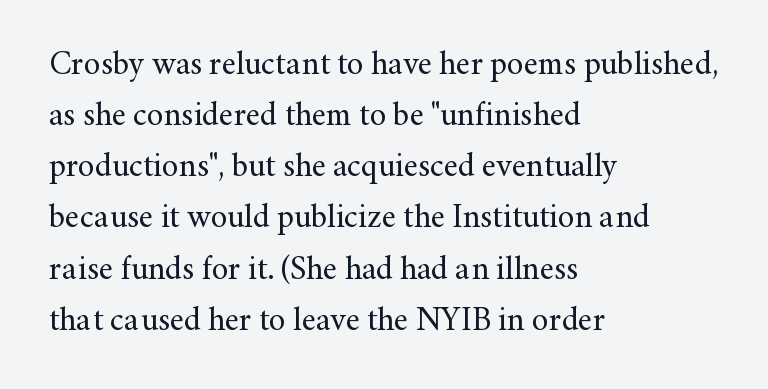
The image shows 33 px regular-weight serif type, upright; set left-aligned, normal line spacing (1.55x), normal letter spacing, not underlined; medium stroke contrast and a small x-height.
